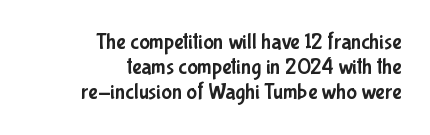
Q: Is the text italic (slanted)? A: No, it is upright.
Q: Is the text underlined? A: No.
Q: How is the paragraph aligned? A: Right-aligned.
Q: Is the spacing between letters normal or unusually wide? A: Normal.
Q: Is the spacing between lines tight, normal or loose? A: Tight.
